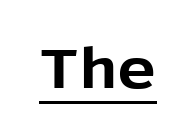
Q: Is the text bold? A: Yes.
Q: Is the text italic (slanted)? A: No, it is upright.
Q: Is the typeface a serif or a sans-serif typeface? A: Sans-serif.
Q: Is the text underlined? A: Yes.
Q: Is the spacing between letters normal or unusually wide? A: Normal.
Q: Width (condensed, normal, or wide)? A: Normal.
Q: x-height? A: Medium.
Q: Monospaced? A: No.
